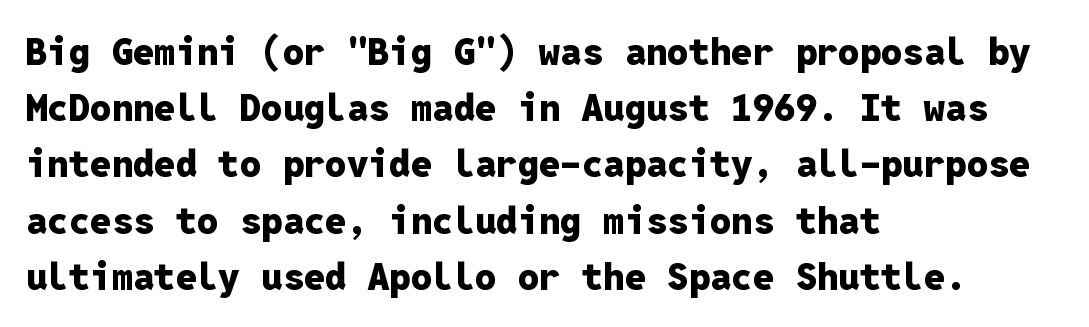
The rows are spaced the way most documents space them. Its strokes are broad and dark, the hallmark of bold type. The rendering keeps characters at their native spacing. The characters display no serif detailing; their extremities are plain. Left-aligned paragraph, ragged on the right.
